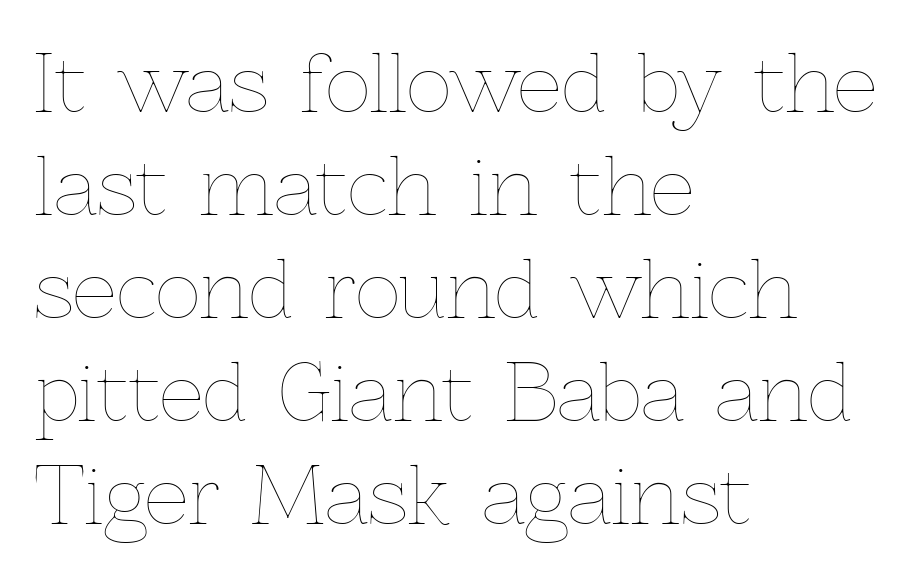
{"italic": "no", "bold": "no", "weight": "thin", "width": "normal", "x_height": "medium", "monospaced": "no", "underline": "no", "align": "left", "line_spacing": "normal", "line_spacing_ratio": 1.32, "letter_spacing": "normal", "letter_spacing_em": 0.0, "glyph_px": 78}
